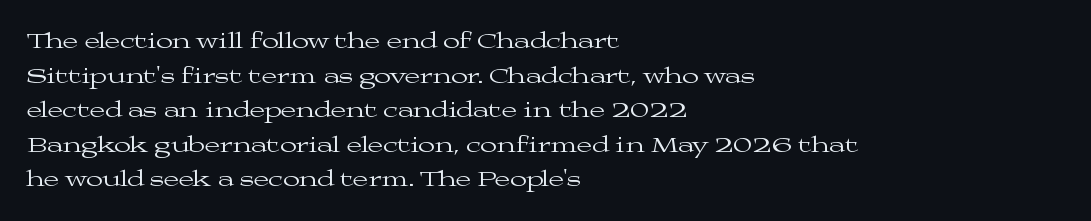
Which margin do the lines hug? The left one — the right edge is uneven. This is roman type, the default non-slanted kind. Summary of vertical rhythm: regular, with standard interline spacing. These glyphs show unthickened strokes, regular width or finer. The rendering keeps characters at their native spacing. The gap between lines stays unmarked.
